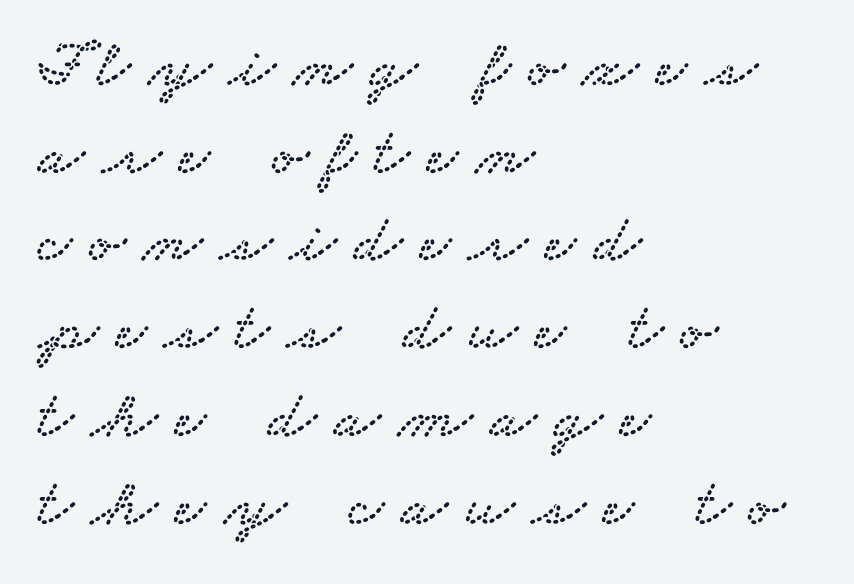
{"width": "wide", "stroke_contrast": "low", "x_height": "small", "monospaced": "no", "underline": "no", "align": "left", "line_spacing": "normal", "line_spacing_ratio": 1.29, "letter_spacing": "wide", "letter_spacing_em": 0.26, "glyph_px": 68}
